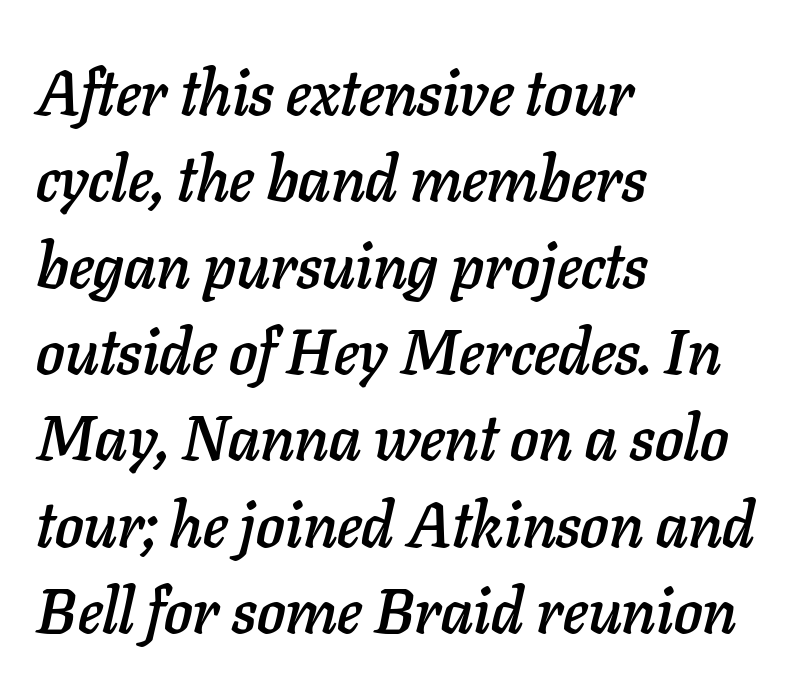
The image shows 63 px text type, italic (leaning right); set left-aligned, normal line spacing (1.37x), normal letter spacing, not underlined; low stroke contrast and a medium x-height.
